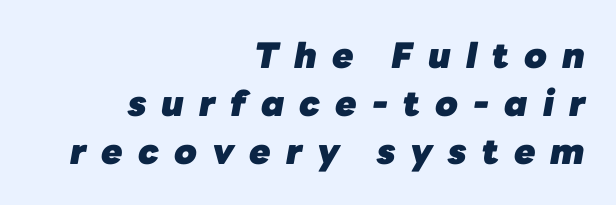
The space beneath each line is pristine and unruled. The typesetter chose a ragged-left arrangement here. In terms of weight, the rendering is a true, heavy bold. Interline gaps are of average width in this sample. The specimen reads as italic at a glance. The passage shown is typed in a proportional face where columns would drift.
